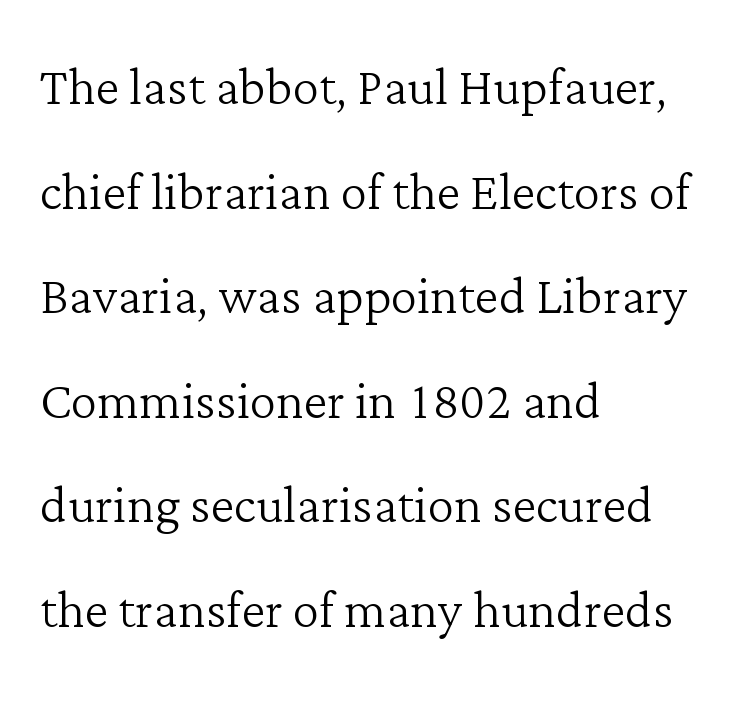
{"serif": "yes", "italic": "no", "bold": "no", "weight": "light", "width": "normal", "stroke_contrast": "low", "x_height": "medium", "monospaced": "no", "underline": "no", "align": "left", "line_spacing": "normal", "line_spacing_ratio": 1.56, "letter_spacing": "normal", "letter_spacing_em": 0.0, "glyph_px": 67}
